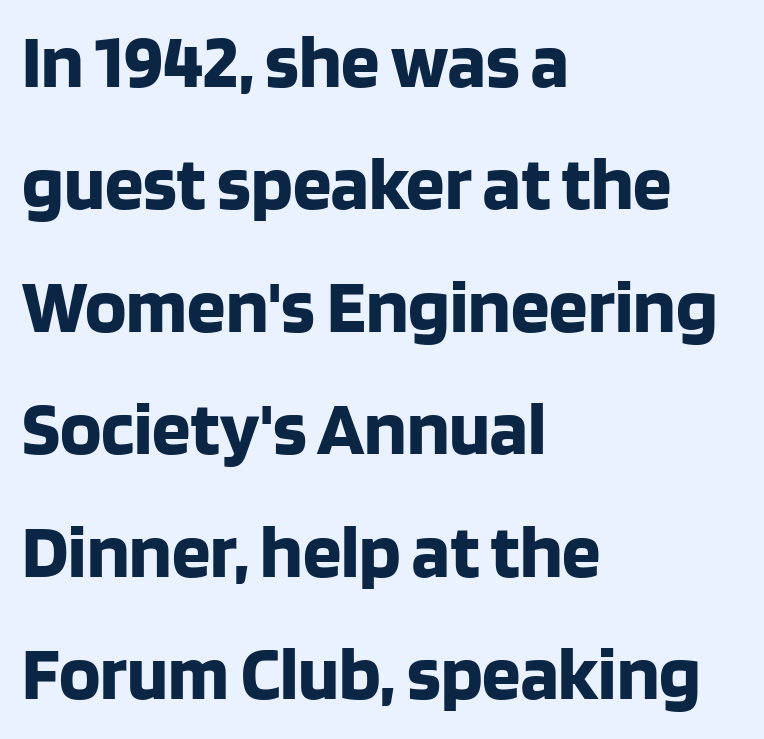
The line texture is even and compact thanks to regular tracking. Type without underlining. You could not count columns in this text — the font is proportionally spaced. Horizontal alignment here is leftward, the default for most running prose. Summary of weight: heavy, a full bold.
